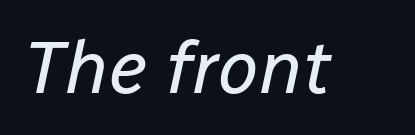
These lines keep a tight, regular rhythm from letter to letter. The passage shown is not bold in any degree. The letters advance in unequal steps, a hallmark of proportional type. Honestly, there is no underline to notice here at all. When letters slant like this, we call the style italic.
